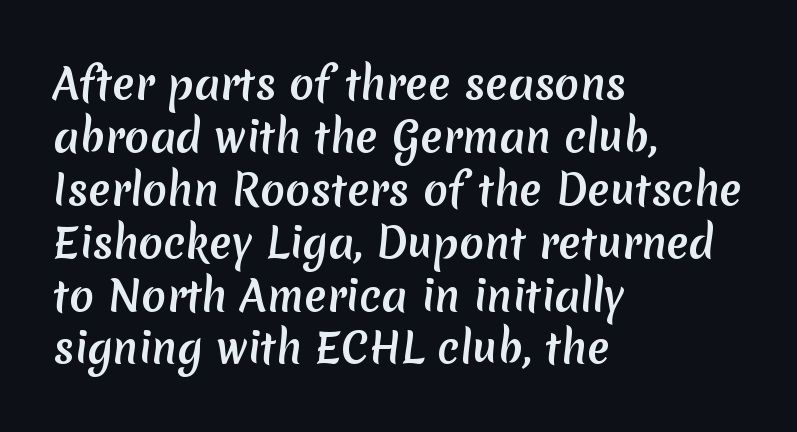
Q: Is the typeface a serif or a sans-serif typeface? A: Sans-serif.
Q: Is the text underlined? A: No.
Q: How is the paragraph aligned? A: Left-aligned.
Q: Is the spacing between letters normal or unusually wide? A: Normal.
Q: Is the spacing between lines tight, normal or loose? A: Normal.
Q: Width (condensed, normal, or wide)? A: Normal.
Q: Stroke contrast? A: Medium.
Q: x-height? A: Medium.
Q: Monospaced? A: No.
